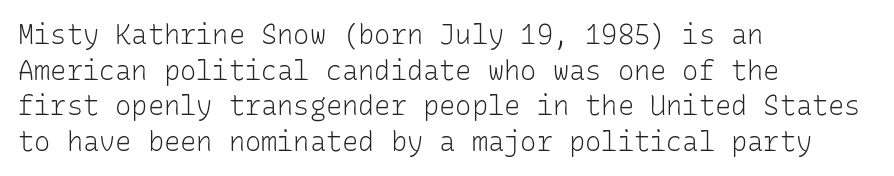
{"italic": "no", "bold": "no", "underline": "no", "align": "left", "line_spacing": "normal", "line_spacing_ratio": 1.32, "letter_spacing": "normal", "letter_spacing_em": 0.0, "glyph_px": 27}
